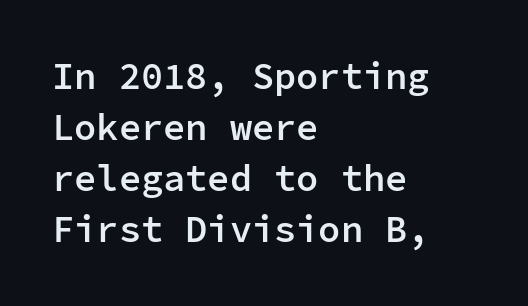
{"serif": "no", "italic": "no", "bold": "semi", "weight": "semibold", "width": "normal", "stroke_contrast": "low", "x_height": "medium", "monospaced": "yes", "underline": "no", "align": "left", "line_spacing": "normal", "line_spacing_ratio": 1.38, "letter_spacing": "normal", "letter_spacing_em": 0.0, "glyph_px": 37}
